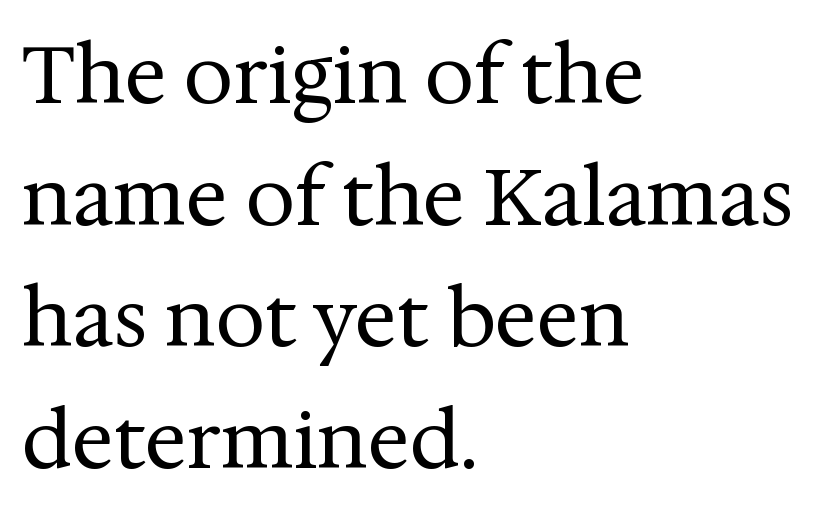
The image shows 79 px regular-weight serif type, upright; set left-aligned, normal line spacing (1.54x), normal letter spacing, not underlined; medium stroke contrast and a medium x-height.
